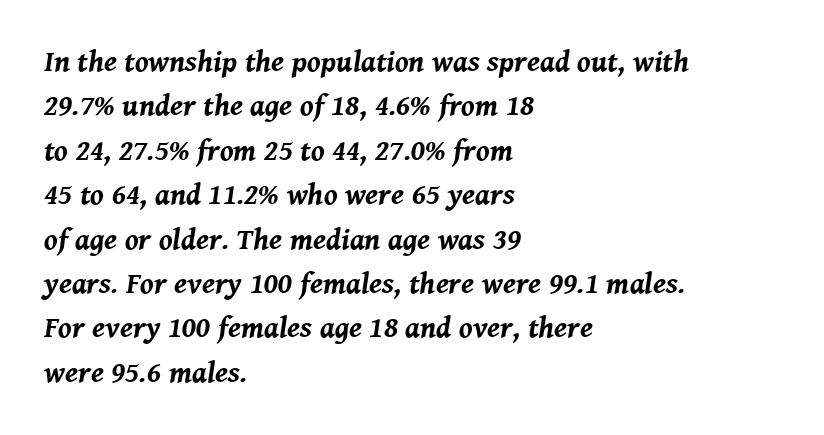
Q: Is the text bold? A: Yes.
Q: Is the text italic (slanted)? A: Yes, it leans right by about 8 degrees.
Q: Is the text underlined? A: No.
Q: How is the paragraph aligned? A: Left-aligned.
Q: Is the spacing between letters normal or unusually wide? A: Normal.
Q: Is the spacing between lines tight, normal or loose? A: Normal.
Q: Width (condensed, normal, or wide)? A: Normal.
Q: Stroke contrast? A: Medium.
Q: x-height? A: Medium.
Q: Monospaced? A: No.
